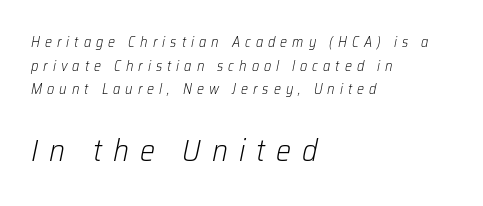
{"italic": "yes", "lean": "right", "slant_degrees": 12, "bold": "no", "weight": "light", "width": "normal", "stroke_contrast": "low", "x_height": "medium", "monospaced": "no", "underline": "no", "align": "left", "line_spacing": "normal", "line_spacing_ratio": 1.68, "letter_spacing": "wide", "letter_spacing_em": 0.36, "larger_block": "second", "size_ratio": 2.14, "glyph_px": 30}
